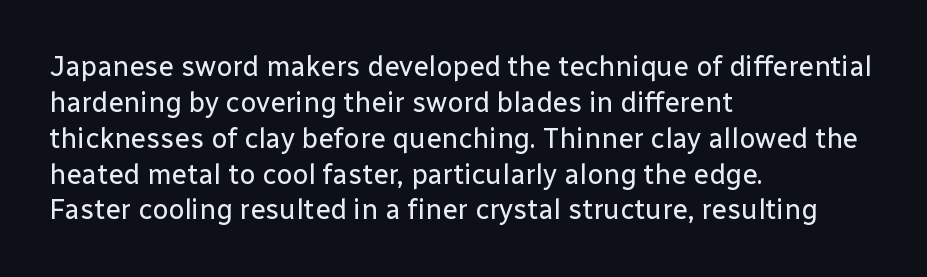
Looks like regular typesetting: each glyph gets only the width it needs. Compared with a typical body face, this is equally light or lighter still. Regarding leading, the lines here are spaced in the standard way. Short and long lines alike share a common starting point at left. Regarding serifs, this sample does without them.
